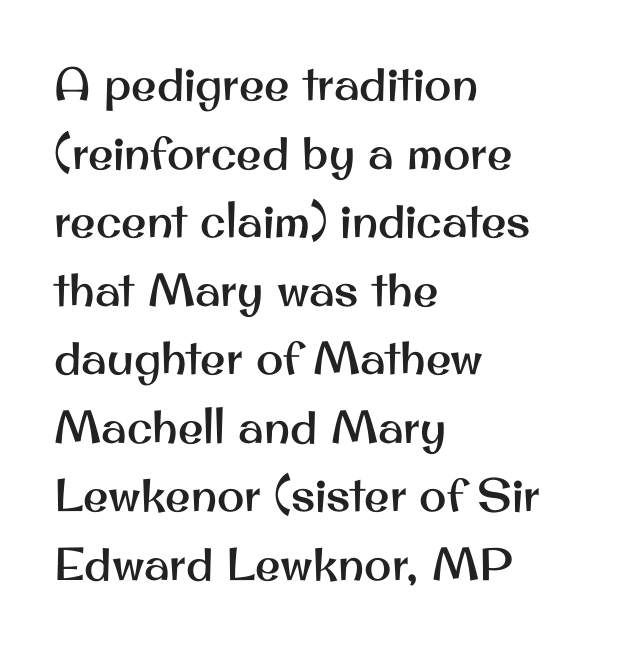
{"serif": "no", "italic": "no", "width": "normal", "stroke_contrast": "medium", "x_height": "small", "monospaced": "no", "underline": "no", "align": "left", "line_spacing": "normal", "line_spacing_ratio": 1.49, "letter_spacing": "normal", "letter_spacing_em": 0.0, "glyph_px": 46}
